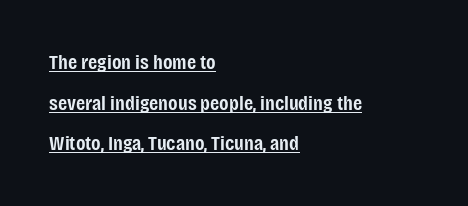
{"italic": "no", "bold": "semi", "underline": "yes", "align": "left", "line_spacing": "loose", "line_spacing_ratio": 1.93, "letter_spacing": "normal", "letter_spacing_em": 0.0, "glyph_px": 21}
